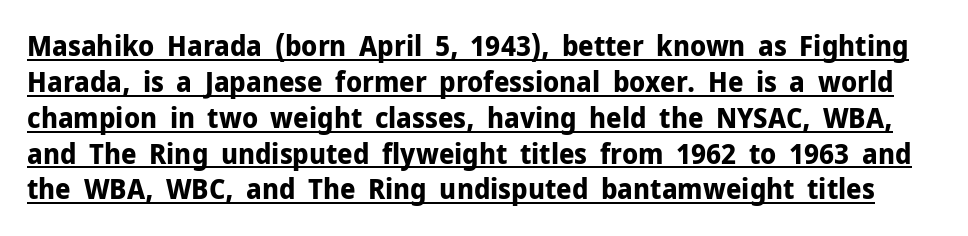
Q: Is the text bold? A: Yes.
Q: Is the text italic (slanted)? A: No, it is upright.
Q: Is the typeface a serif or a sans-serif typeface? A: Sans-serif.
Q: Is the text underlined? A: Yes.
Q: Is the spacing between letters normal or unusually wide? A: Normal.
Q: Is the spacing between lines tight, normal or loose? A: Normal.
Q: Width (condensed, normal, or wide)? A: Normal.
Q: Stroke contrast? A: Low.
Q: x-height? A: Medium.
Q: Monospaced? A: No.
